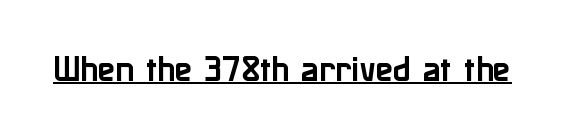
Q: Is the text italic (slanted)? A: No, it is upright.
Q: Is the typeface a serif or a sans-serif typeface? A: Sans-serif.
Q: Is the text underlined? A: Yes.
Q: Is the spacing between letters normal or unusually wide? A: Normal.
Q: Width (condensed, normal, or wide)? A: Normal.
Q: Stroke contrast? A: Low.
Q: x-height? A: Medium.
Q: Monospaced? A: No.
